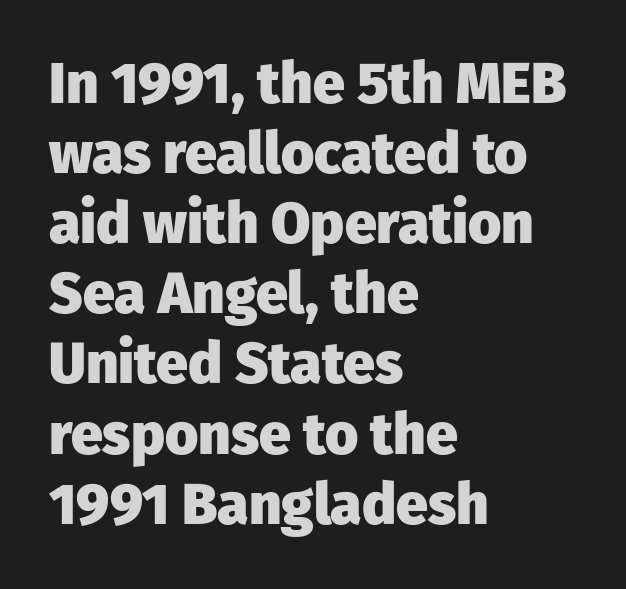
{"serif": "no", "italic": "no", "bold": "yes", "weight": "heavy", "width": "normal", "stroke_contrast": "low", "x_height": "medium", "monospaced": "no", "underline": "no", "align": "left", "line_spacing_ratio": 1.23, "letter_spacing": "normal", "letter_spacing_em": 0.0, "glyph_px": 57}
